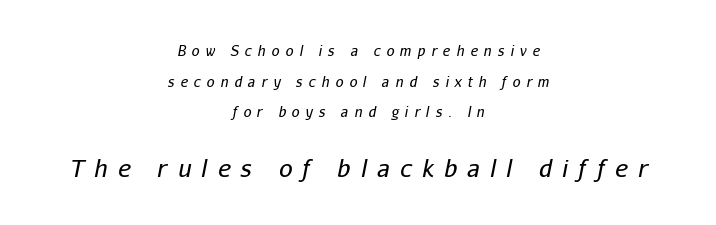
Inter-character spacing is expanded well beyond the font's built-in metrics. Which of the two is more prominent by size? The second, at the bottom. Quick note: interline space is abundant. Characters are canted at an angle relative to the baseline's perpendicular. Reading down the block, each line starts at a different indent, mirrored at its end. Honestly, there is no underline to notice here at all.
